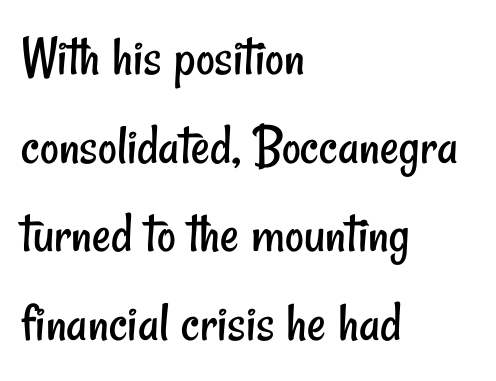
The image shows 58 px regular-weight, condensed sans-serif type; set left-aligned, normal line spacing (1.53x), normal letter spacing, not underlined; low stroke contrast and a small x-height.
